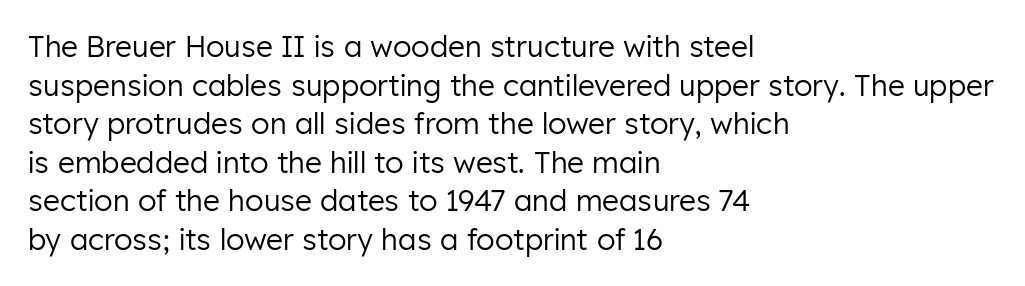
{"serif": "no", "italic": "no", "bold": "no", "weight": "regular", "width": "normal", "stroke_contrast": "low", "x_height": "medium", "monospaced": "no", "underline": "no", "align": "left", "line_spacing": "normal", "line_spacing_ratio": 1.33, "letter_spacing": "normal", "letter_spacing_em": 0.0, "glyph_px": 29}
